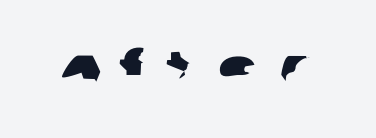
The image shows 47 px wide sans-serif type; set unusually wide letter spacing (+0.44 em), not underlined; low stroke contrast and a large x-height.
